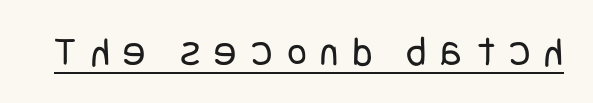
The image shows 42 px regular-weight, condensed sans-serif type, upright; set unusually wide letter spacing (+0.34 em), underlined; low stroke contrast and a large x-height.
